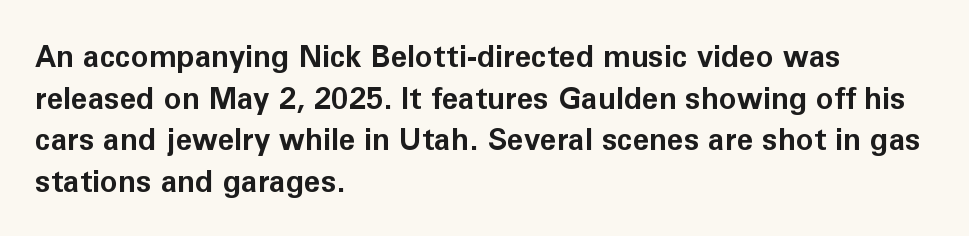
The image shows 30 px bold sans-serif type, upright; set left-aligned, normal line spacing (1.39x), normal letter spacing, not underlined; low stroke contrast and a medium x-height.
